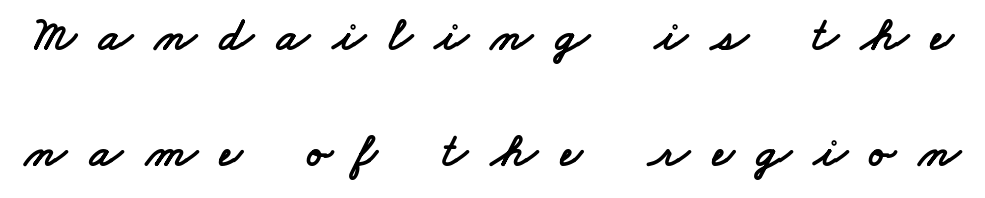
{"serif": "no", "width": "wide", "stroke_contrast": "low", "x_height": "small", "monospaced": "no", "underline": "no", "line_spacing": "loose", "line_spacing_ratio": 2.42, "letter_spacing": "wide", "letter_spacing_em": 0.48, "glyph_px": 48}
